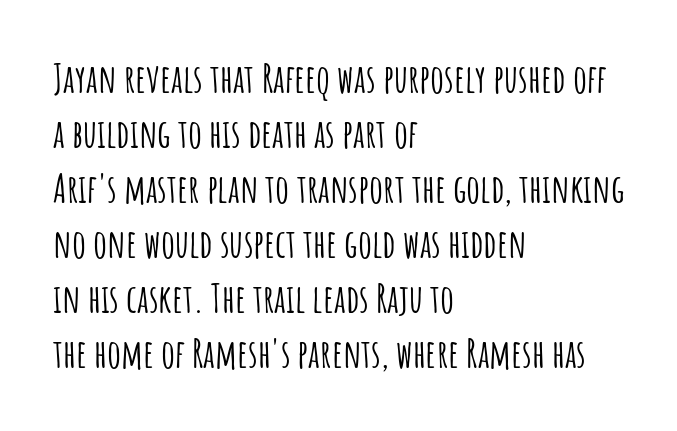
{"serif": "no", "italic": "no", "width": "condensed", "stroke_contrast": "low", "x_height": "large", "monospaced": "no", "underline": "no", "align": "left", "line_spacing": "normal", "line_spacing_ratio": 1.41, "letter_spacing": "normal", "letter_spacing_em": 0.0, "glyph_px": 39}
